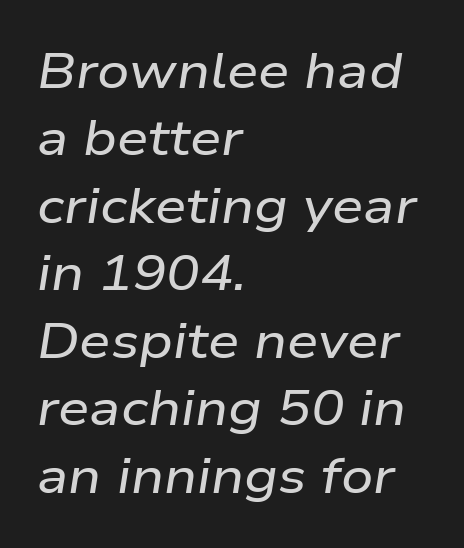
The image shows 50 px wide type, italic (leaning right); set left-aligned, normal line spacing (1.35x), normal letter spacing, not underlined; low stroke contrast and a medium x-height.
